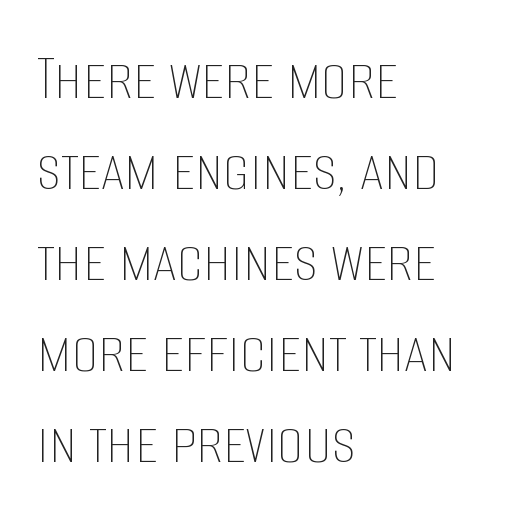
The image shows 67 px thin, condensed type, upright; set left-aligned, normal line spacing (1.36x), normal letter spacing, not underlined; low stroke contrast and a large x-height.
